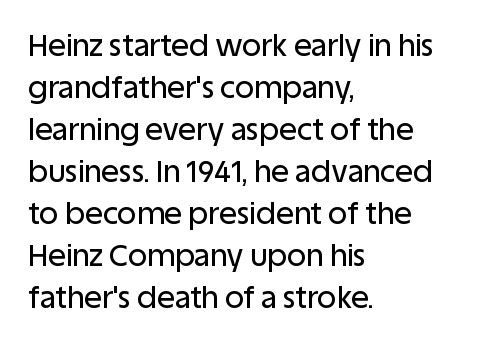
{"serif": "no", "italic": "no", "width": "normal", "stroke_contrast": "low", "x_height": "large", "monospaced": "no", "underline": "no", "align": "left", "line_spacing": "normal", "line_spacing_ratio": 1.4, "letter_spacing": "normal", "letter_spacing_em": 0.0, "glyph_px": 30}
